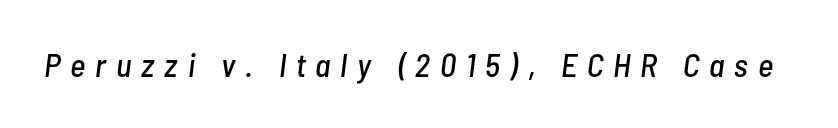
Looking at the ascenders, they clearly lean. This sample has the flowing, uneven cadence of proportional lettering. Characters follow at a spacing far wider than the type designer built in. Just letters on the line, the space beneath them empty.
